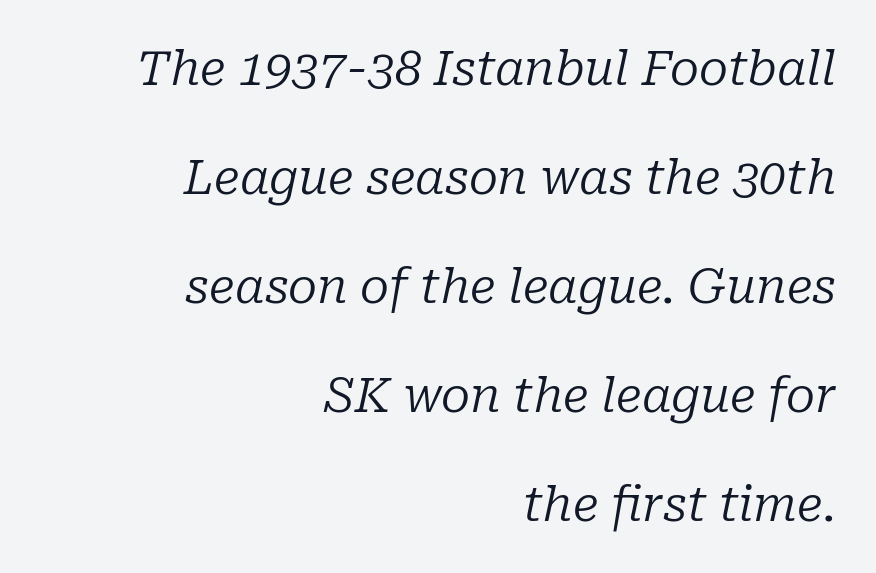
{"serif": "yes", "italic": "yes", "lean": "right", "slant_degrees": 10, "bold": "no", "weight": "regular", "width": "normal", "stroke_contrast": "low", "x_height": "medium", "monospaced": "no", "underline": "no", "align": "right", "line_spacing": "loose", "line_spacing_ratio": 2.27, "letter_spacing": "normal", "letter_spacing_em": 0.0, "glyph_px": 48}
